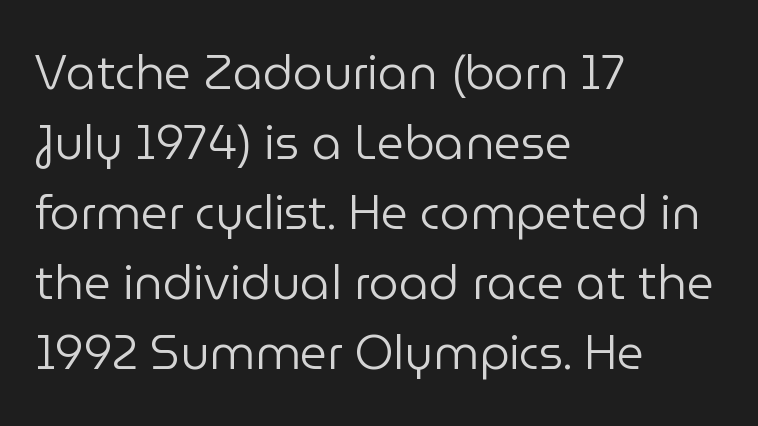
Horizontal bands of white between lines are of average thickness. The glyphs are unaccompanied by any horizontal stroke below them. Note the varied advance widths — an 'i' is clearly narrower than an 'm'. The typesetter chose a ragged-right arrangement here. Nope, not italic — everything's standing straight.
